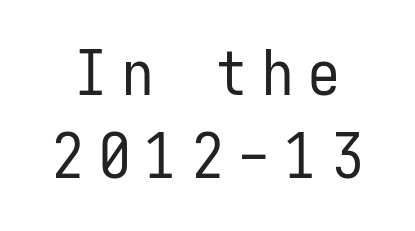
Q: Is the text bold? A: No.
Q: Is the text italic (slanted)? A: No, it is upright.
Q: Is the typeface a serif or a sans-serif typeface? A: Sans-serif.
Q: Is the text underlined? A: No.
Q: Is the spacing between letters normal or unusually wide? A: Unusually wide.
Q: Is the spacing between lines tight, normal or loose? A: Normal.
Q: Width (condensed, normal, or wide)? A: Condensed.
Q: Stroke contrast? A: Low.
Q: x-height? A: Medium.
Q: Monospaced? A: Yes.
